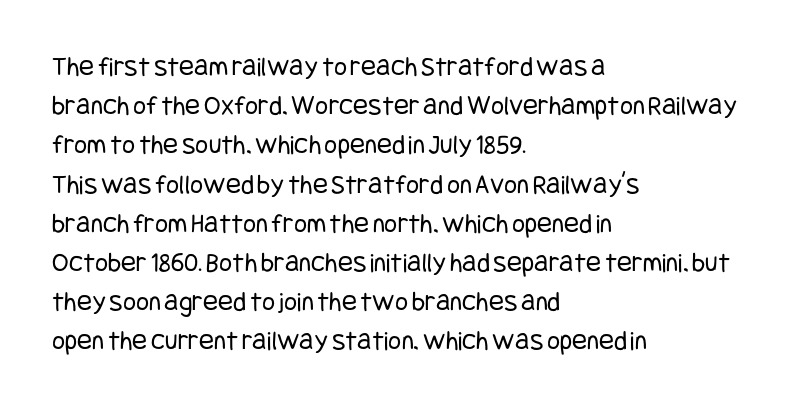
Q: Is the text bold? A: No.
Q: Is the text italic (slanted)? A: No, it is upright.
Q: Is the typeface a serif or a sans-serif typeface? A: Sans-serif.
Q: Is the text underlined? A: No.
Q: How is the paragraph aligned? A: Left-aligned.
Q: Is the spacing between letters normal or unusually wide? A: Normal.
Q: Is the spacing between lines tight, normal or loose? A: Normal.
Q: Width (condensed, normal, or wide)? A: Condensed.
Q: Stroke contrast? A: Low.
Q: x-height? A: Large.
